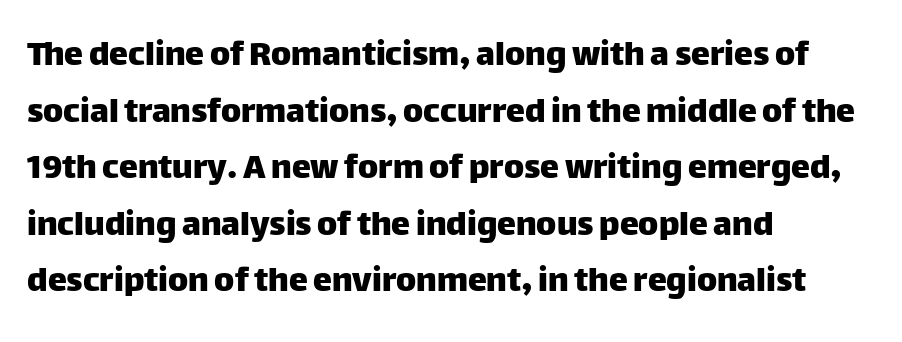
How would I describe the line gaps? Plain and ordinary. Italic? Not at all — the glyphs are vertical. Character widths vary here, with narrow letters taking less room than wide ones. Classification — sans serif. Has an underline been added? It has not.
